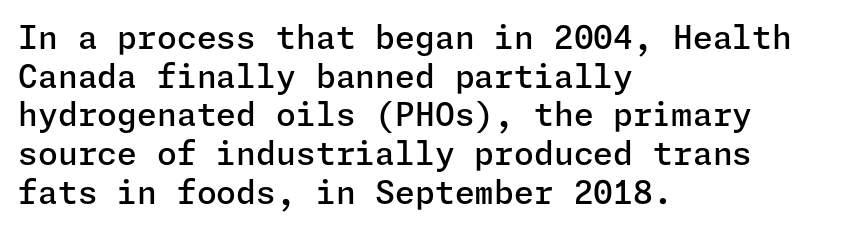
{"serif": "no", "italic": "no", "bold": "semi", "weight": "semibold", "width": "normal", "stroke_contrast": "low", "x_height": "medium", "underline": "no", "align": "left", "line_spacing_ratio": 1.21, "letter_spacing": "normal", "letter_spacing_em": 0.0, "glyph_px": 32}
